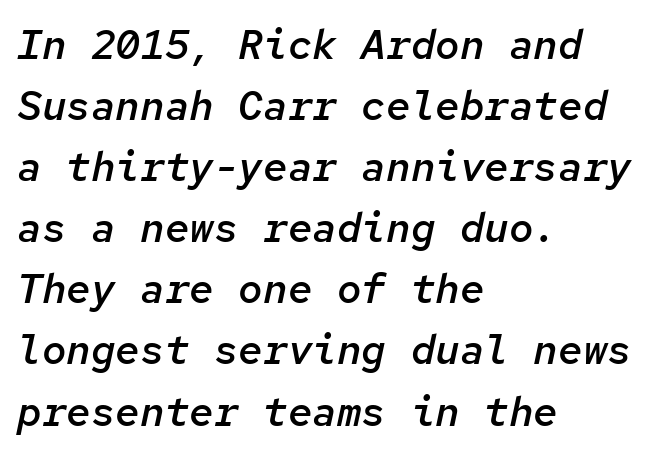
The zone under the glyphs is completely vacant. Each line starts at the same left margin while the right side varies. Do the characters align in a grid? Yes, the font is monospaced. The typesetting leans somewhat heavy: a semibold. There's an unmistakable incline to the writing here.
